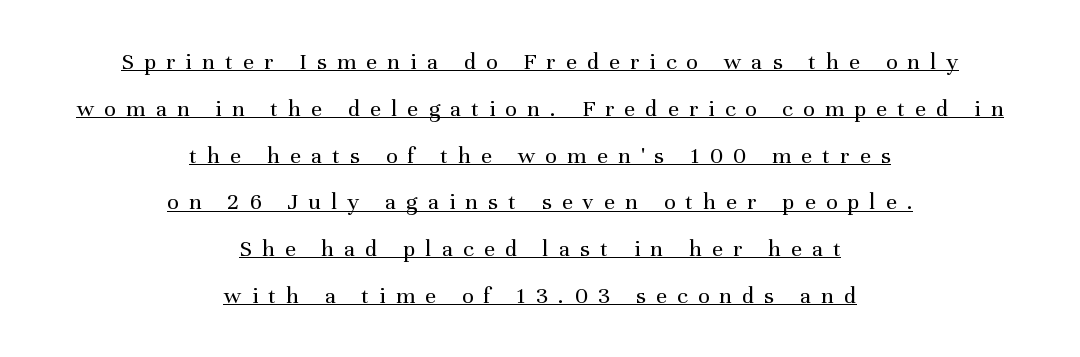
The image shows 24 px text type, upright; set centered, loose line spacing (1.95x), unusually wide letter spacing (+0.43 em), underlined.
